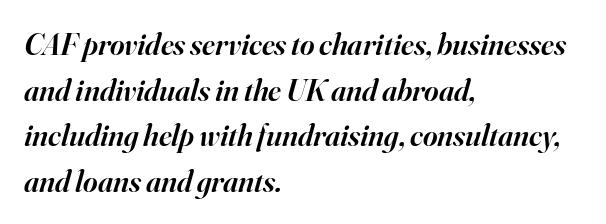
{"serif": "yes", "italic": "yes", "lean": "right", "slant_degrees": 16, "bold": "semi", "weight": "semibold", "width": "normal", "stroke_contrast": "high", "x_height": "small", "monospaced": "no", "underline": "no", "align": "left", "line_spacing": "normal", "line_spacing_ratio": 1.47, "letter_spacing": "normal", "letter_spacing_em": 0.0, "glyph_px": 31}
